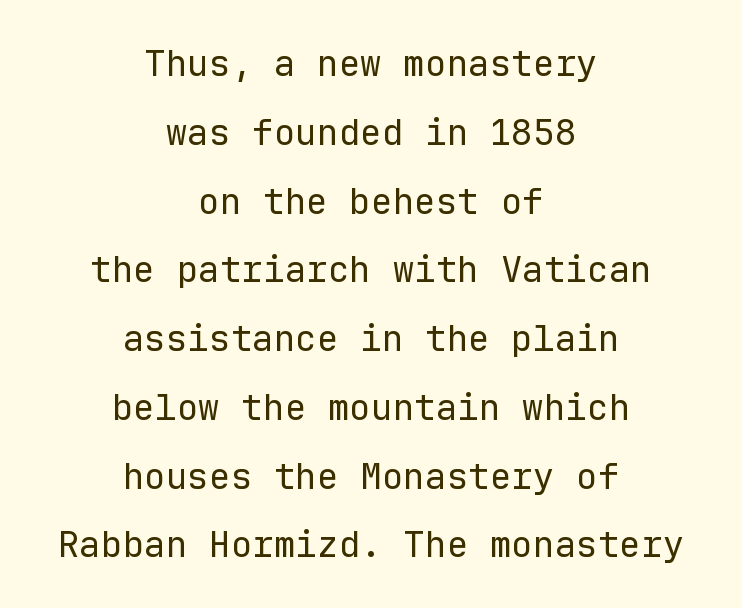
{"serif": "no", "italic": "no", "bold": "no", "weight": "regular", "width": "normal", "stroke_contrast": "low", "x_height": "medium", "monospaced": "yes", "underline": "no", "align": "center", "line_spacing": "loose", "line_spacing_ratio": 1.91, "letter_spacing": "normal", "letter_spacing_em": 0.0, "glyph_px": 36}
